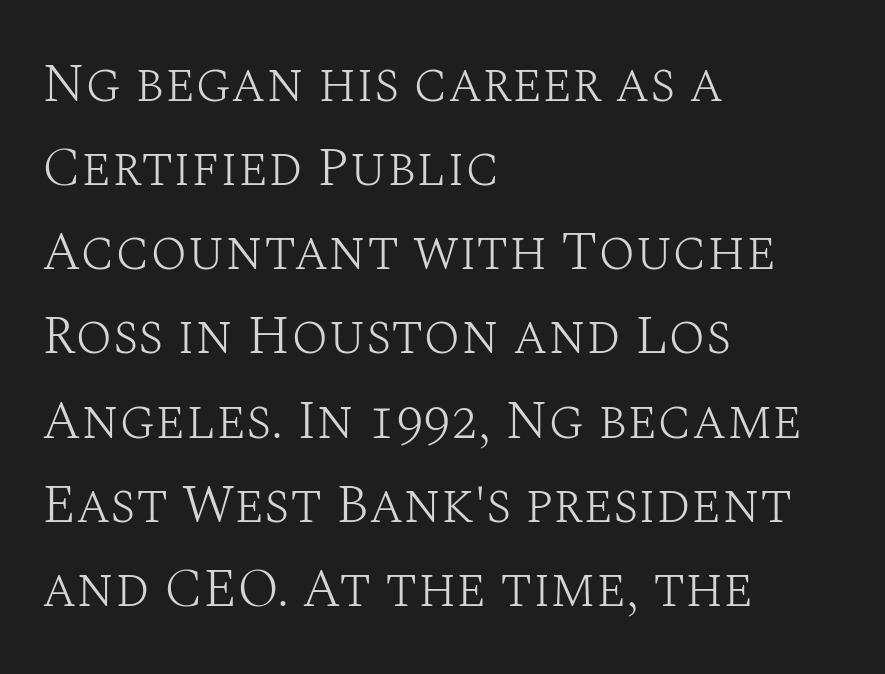
Q: Is the text bold? A: No.
Q: Is the text italic (slanted)? A: No, it is upright.
Q: Is the typeface a serif or a sans-serif typeface? A: Serif.
Q: Is the text underlined? A: No.
Q: How is the paragraph aligned? A: Left-aligned.
Q: Is the spacing between letters normal or unusually wide? A: Normal.
Q: Is the spacing between lines tight, normal or loose? A: Normal.
Q: Width (condensed, normal, or wide)? A: Normal.
Q: Stroke contrast? A: Medium.
Q: x-height? A: Large.
Q: Monospaced? A: No.
